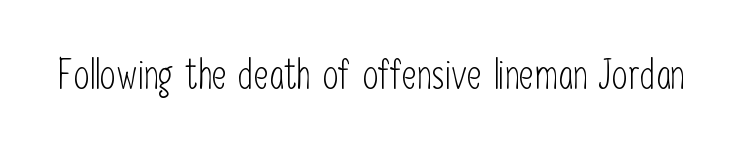
Q: Is the text bold? A: No.
Q: Is the text italic (slanted)? A: No, it is upright.
Q: Is the typeface a serif or a sans-serif typeface? A: Sans-serif.
Q: Is the text underlined? A: No.
Q: Is the spacing between letters normal or unusually wide? A: Normal.
Q: Width (condensed, normal, or wide)? A: Condensed.
Q: Stroke contrast? A: Low.
Q: x-height? A: Medium.
Q: Monospaced? A: No.
